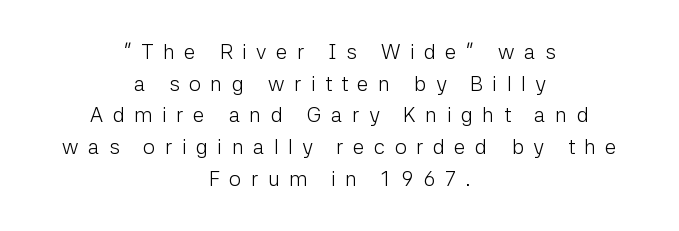
The image shows 21 px text type, upright; set centered, normal line spacing (1.51x), unusually wide letter spacing (+0.45 em), not underlined.
